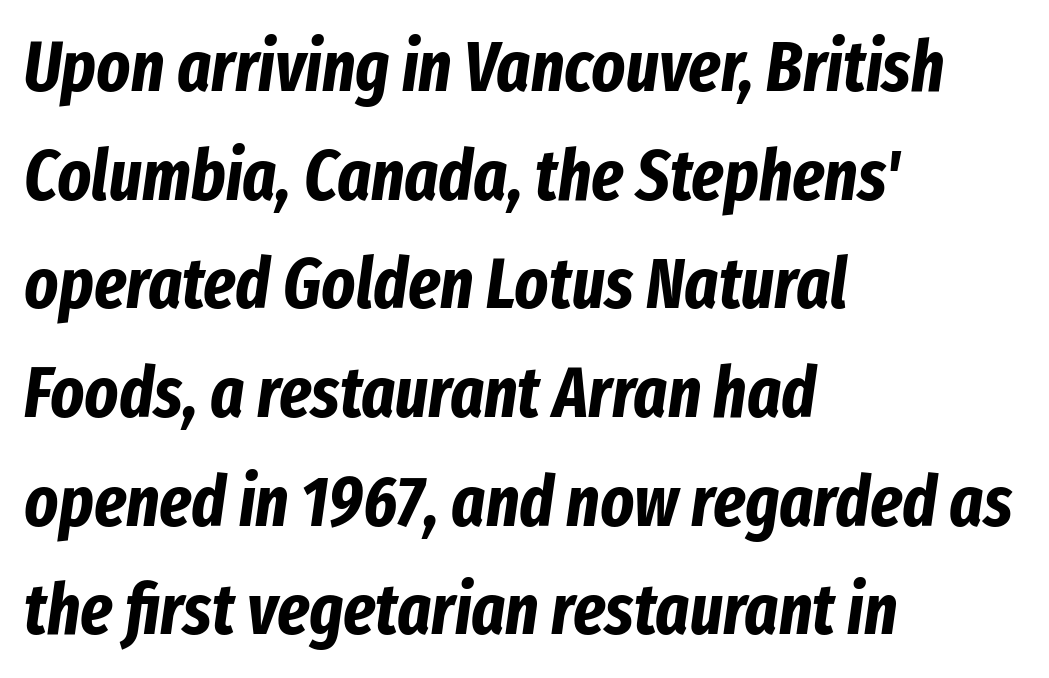
The image shows 71 px bold, condensed type, italic (leaning right); set left-aligned, normal line spacing (1.53x), normal letter spacing, not underlined; low stroke contrast and a medium x-height.
